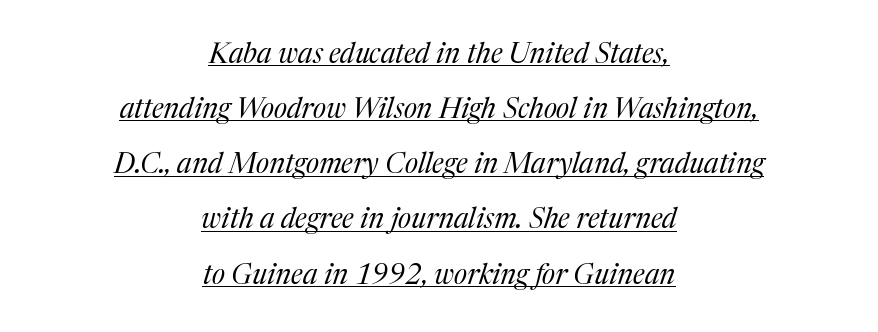
Think of a printed novel: that variable character pitch is what you see here. These lines stack symmetrically, like a column narrowing and widening about its center. These lines were composed using italics. Leading: increased. The rendering shows small feet on the letterforms — a serif design.
